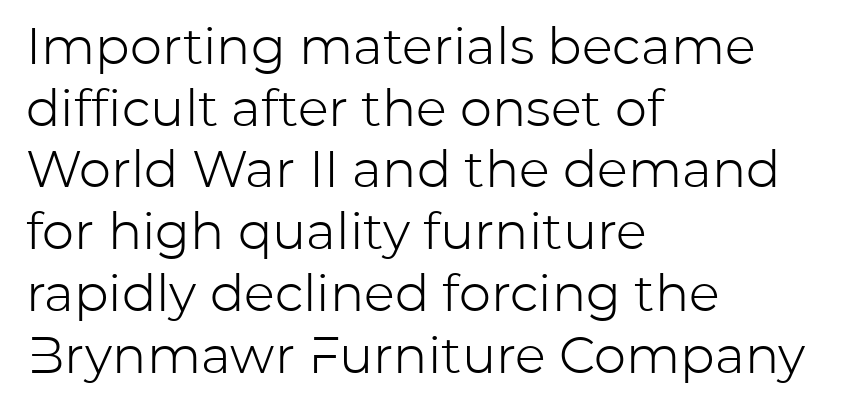
Q: Is the text bold? A: No.
Q: Is the text italic (slanted)? A: No, it is upright.
Q: Is the typeface a serif or a sans-serif typeface? A: Sans-serif.
Q: Is the text underlined? A: No.
Q: How is the paragraph aligned? A: Left-aligned.
Q: Is the spacing between letters normal or unusually wide? A: Normal.
Q: Width (condensed, normal, or wide)? A: Normal.
Q: Stroke contrast? A: Low.
Q: x-height? A: Medium.
Q: Monospaced? A: No.
